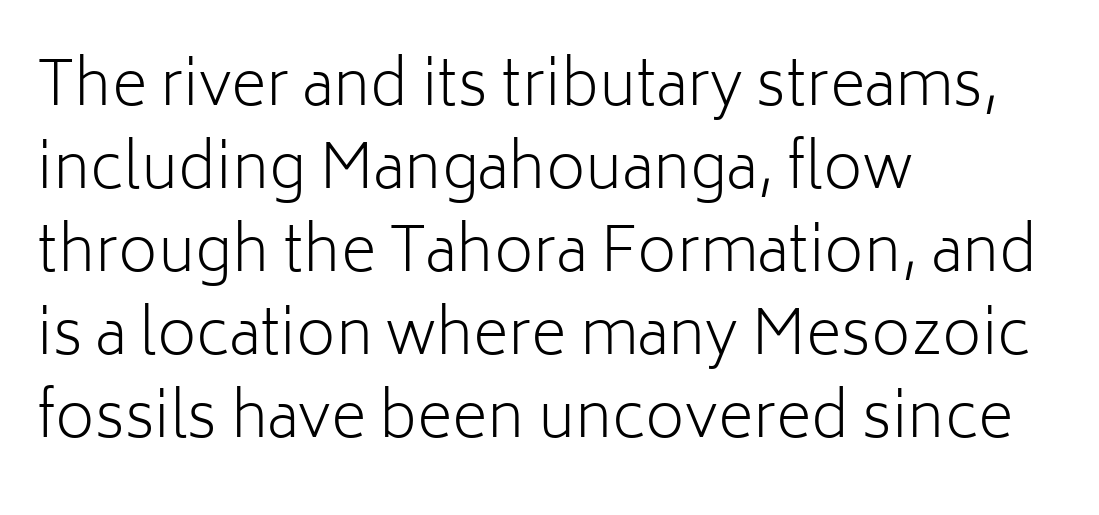
The image shows 61 px light sans-serif type, upright; set left-aligned, normal line spacing (1.36x), normal letter spacing, not underlined; low stroke contrast and a medium x-height.
